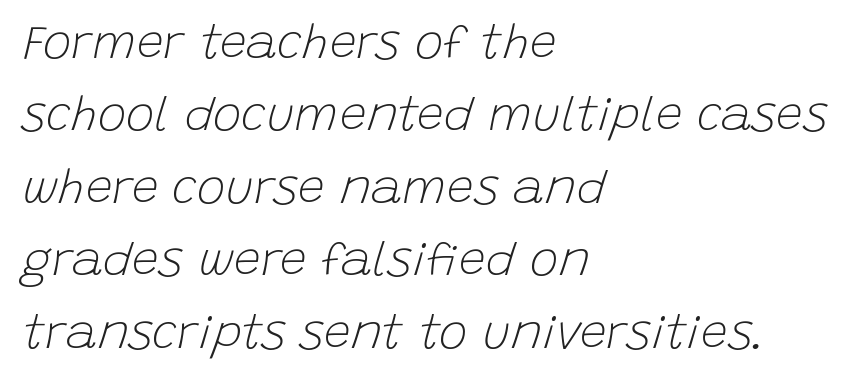
Q: Is the text bold? A: No.
Q: Is the text italic (slanted)? A: Yes, it leans right by about 15 degrees.
Q: Is the text underlined? A: No.
Q: How is the paragraph aligned? A: Left-aligned.
Q: Is the spacing between letters normal or unusually wide? A: Normal.
Q: Is the spacing between lines tight, normal or loose? A: Normal.
Q: Width (condensed, normal, or wide)? A: Normal.
Q: Stroke contrast? A: Low.
Q: x-height? A: Large.
Q: Monospaced? A: No.
